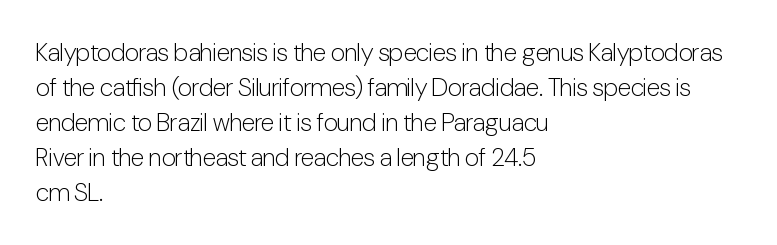
Nobody drew a line under any word here. The passage is arranged the way most books set body copy — flush left. Is the stroke heavy? The answer is a plain regular-or-lighter. Nobody touched the tracking dial on this one. A roman cut, with each character standing at attention. The space between consecutive lines is moderate.
